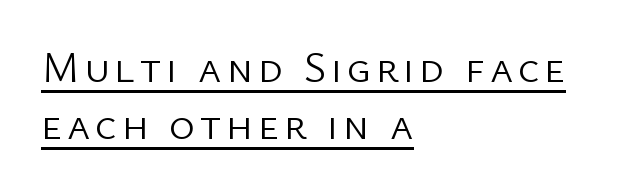
The image shows 44 px light sans-serif type, upright; set left-aligned, normal line spacing (1.3x), underlined; low stroke contrast and a medium x-height.
